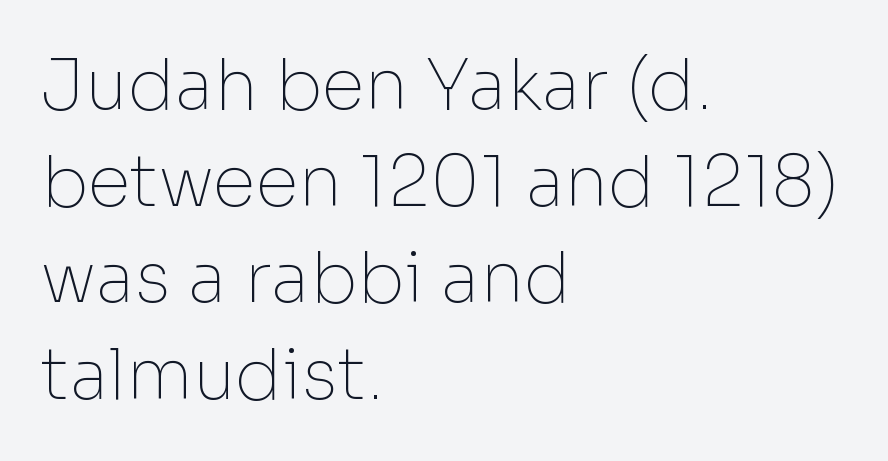
Counters stay open thanks to moderate or lighter strokes. Normally led — the rows are evenly, conventionally spaced. The rendering uses natural spacing where letterforms have individual widths. Standard letterfit; no display-style spreading of the glyphs. Each line starts at the same left margin while the right side varies. The glyphs are unaccompanied by any horizontal stroke below them.
